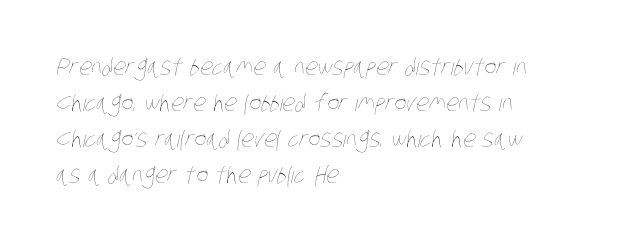
{"bold": "no", "underline": "no", "align": "left", "line_spacing": "normal", "line_spacing_ratio": 1.56, "letter_spacing": "normal", "letter_spacing_em": 0.0, "glyph_px": 23}
